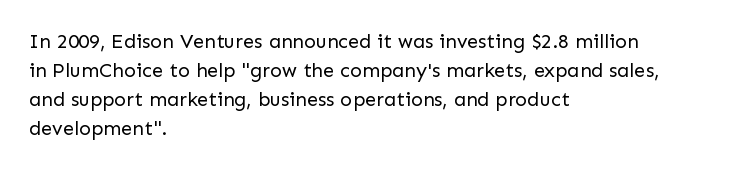
Beneath every word, the page is bare. Stems here are at most as thick as an everyday book face. When letters stand straight like this, we call the style roman or upright. This rendering leaves character spacing at its baseline value. The rendering uses a moderate line-height, typical for paragraphs.
